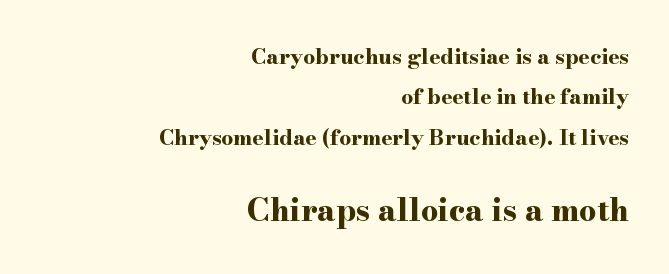
The image shows 31 px bold, wide serif type, upright; set right-aligned, loose line spacing (1.92x), normal letter spacing, not underlined; the second (bottom) block is 1.48x larger; high stroke contrast and a small x-height.
